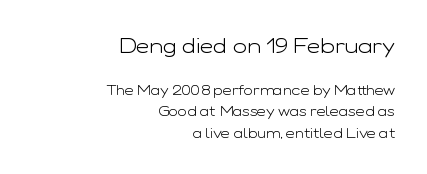
The face used here is rendered with its standard letterfit. Large over small — that's the arrangement of the two blocks here. A bare baseline throughout the passage. The typesetter chose a ragged-left arrangement here.
